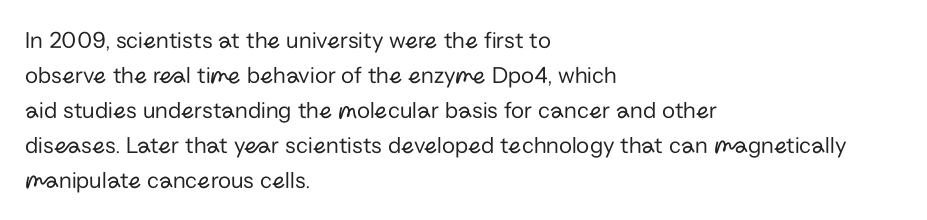
{"italic": "no", "bold": "no", "underline": "no", "align": "left", "line_spacing": "normal", "line_spacing_ratio": 1.46, "letter_spacing": "normal", "letter_spacing_em": 0.0, "glyph_px": 24}
